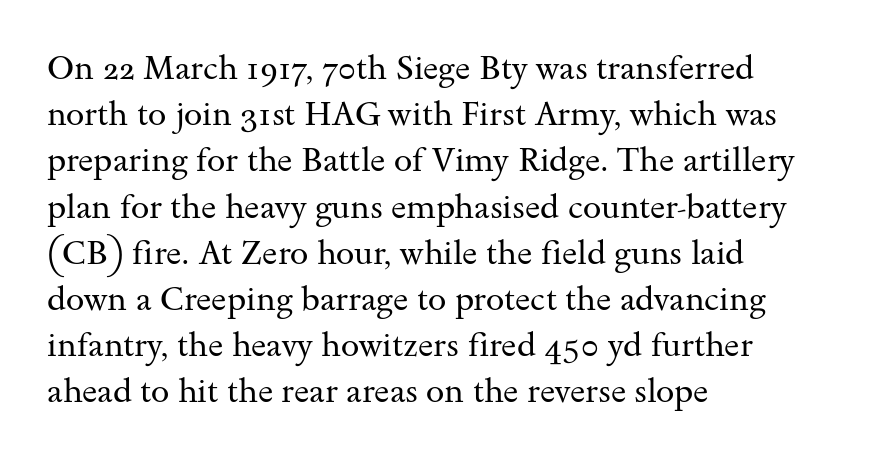
Q: Is the text bold? A: No.
Q: Is the text italic (slanted)? A: No, it is upright.
Q: Is the typeface a serif or a sans-serif typeface? A: Serif.
Q: Is the text underlined? A: No.
Q: How is the paragraph aligned? A: Left-aligned.
Q: Is the spacing between letters normal or unusually wide? A: Normal.
Q: Is the spacing between lines tight, normal or loose? A: Normal.
Q: Width (condensed, normal, or wide)? A: Wide.
Q: Stroke contrast? A: Medium.
Q: x-height? A: Small.
Q: Monospaced? A: No.
